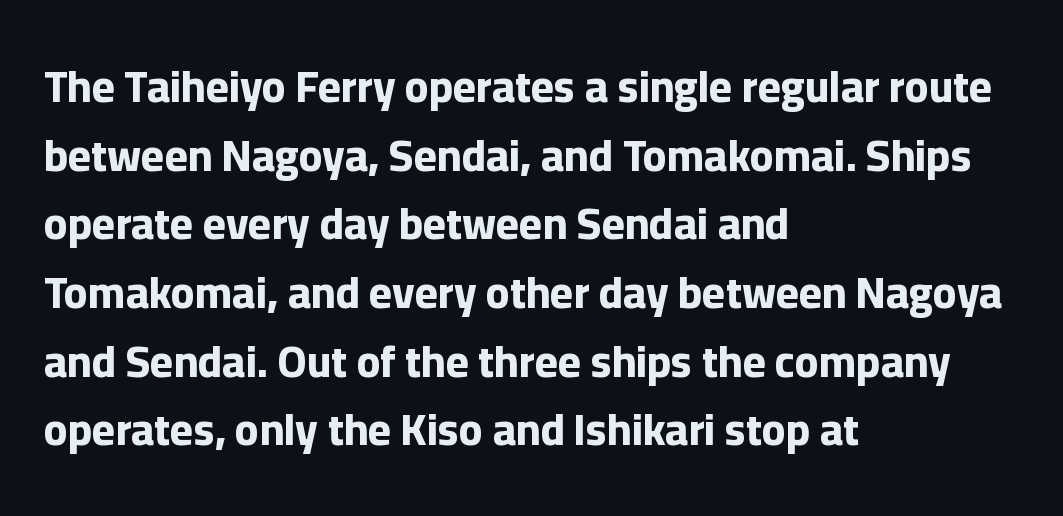
The image shows 44 px bold sans-serif type, upright; set left-aligned, normal line spacing (1.56x), normal letter spacing, not underlined; low stroke contrast and a medium x-height.
